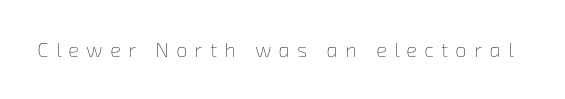
Q: Is the text bold? A: No.
Q: Is the text underlined? A: No.
Q: Is the spacing between letters normal or unusually wide? A: Unusually wide.
